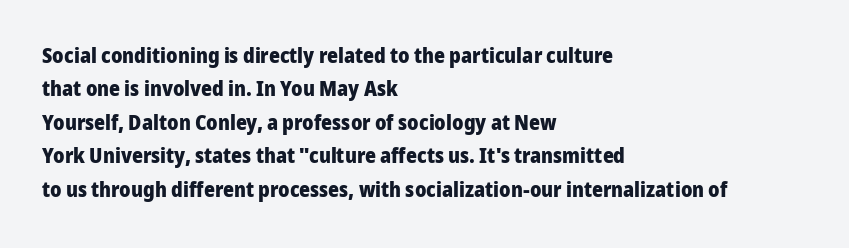
The lines sit at an ordinary, default distance from one another. Bare-footed words on every line. The rendering uses a bold face; every stroke is thick and dark. Posture: upright roman.
